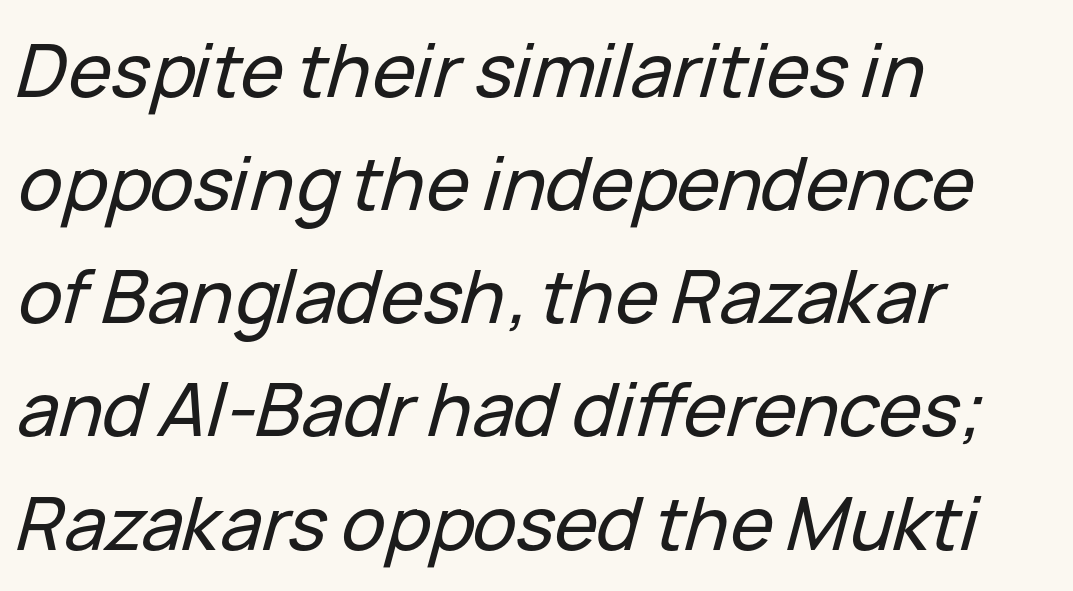
The image shows 73 px text type, italic (leaning right); set left-aligned, normal line spacing (1.55x), normal letter spacing, not underlined; low stroke contrast and a medium x-height.
